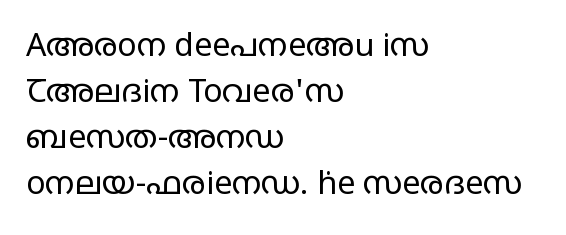
Q: Is the text bold? A: No.
Q: Is the text italic (slanted)? A: No, it is upright.
Q: Is the typeface a serif or a sans-serif typeface? A: Sans-serif.
Q: Is the text underlined? A: No.
Q: How is the paragraph aligned? A: Left-aligned.
Q: Is the spacing between letters normal or unusually wide? A: Normal.
Q: Is the spacing between lines tight, normal or loose? A: Normal.
Q: Width (condensed, normal, or wide)? A: Wide.
Q: Stroke contrast? A: Low.
Q: x-height? A: Large.
Q: Monospaced? A: No.
